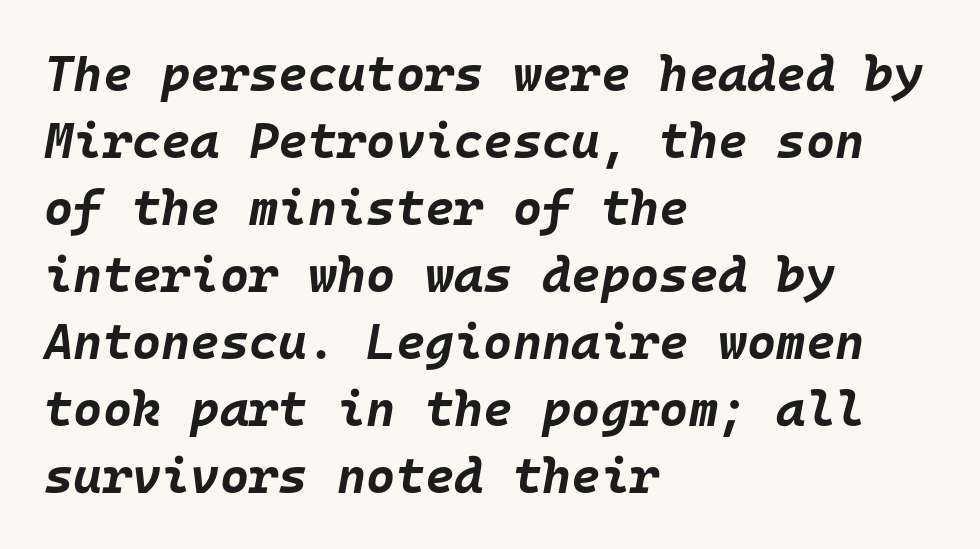
Q: Is the text bold? A: Yes.
Q: Is the text italic (slanted)? A: Yes, it leans right by about 10 degrees.
Q: Is the text underlined? A: No.
Q: How is the paragraph aligned? A: Left-aligned.
Q: Is the spacing between letters normal or unusually wide? A: Normal.
Q: Is the spacing between lines tight, normal or loose? A: Normal.
Q: Width (condensed, normal, or wide)? A: Normal.
Q: Stroke contrast? A: Low.
Q: x-height? A: Large.
Q: Monospaced? A: Yes.
